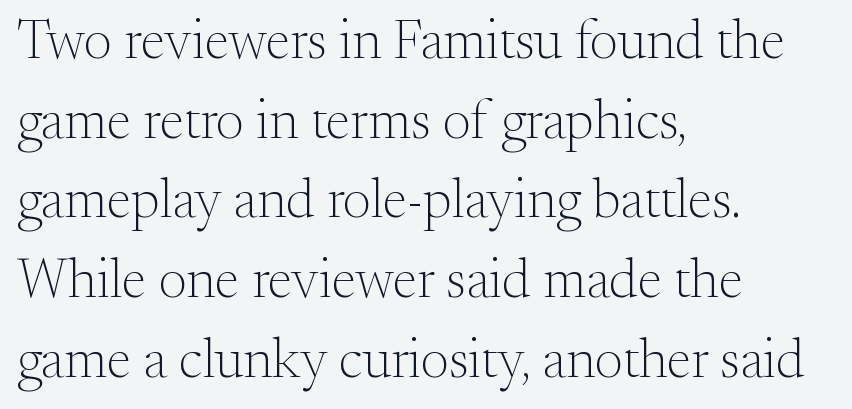
{"serif": "yes", "italic": "no", "bold": "no", "weight": "light", "width": "normal", "stroke_contrast": "medium", "x_height": "small", "monospaced": "no", "underline": "no", "align": "left", "line_spacing": "normal", "line_spacing_ratio": 1.45, "letter_spacing": "normal", "letter_spacing_em": 0.0, "glyph_px": 55}
